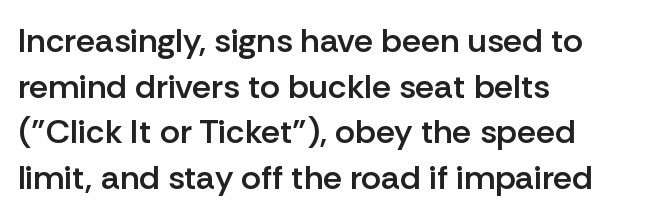
Q: Is the text bold? A: Semi-bold.
Q: Is the text italic (slanted)? A: No, it is upright.
Q: Is the typeface a serif or a sans-serif typeface? A: Sans-serif.
Q: Is the text underlined? A: No.
Q: How is the paragraph aligned? A: Left-aligned.
Q: Is the spacing between letters normal or unusually wide? A: Normal.
Q: Is the spacing between lines tight, normal or loose? A: Normal.
Q: Width (condensed, normal, or wide)? A: Normal.
Q: Stroke contrast? A: Low.
Q: x-height? A: Medium.
Q: Monospaced? A: No.
